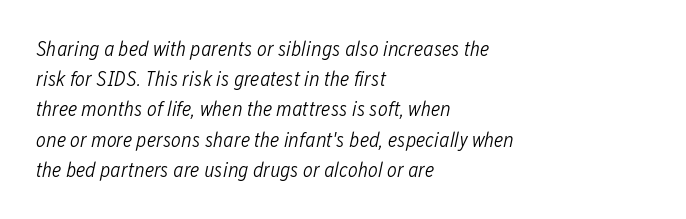
The image shows 21 px text type, italic (leaning right); set left-aligned, normal line spacing (1.44x), normal letter spacing, not underlined.
